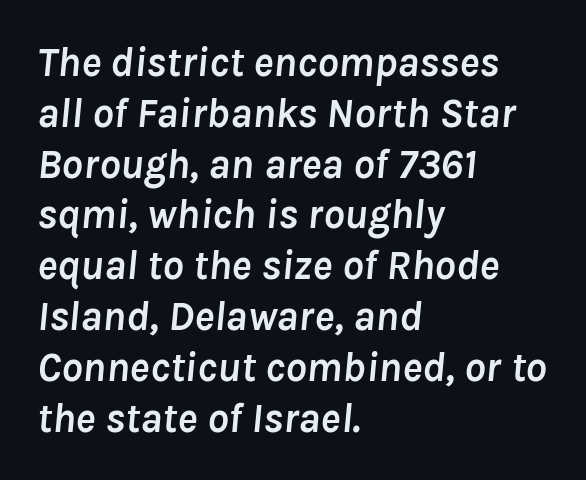
The characters look thick and weighty, a clear bold. Italic: yes, the glyphs are oblique. The specimen omits any rule beneath the text block's lines. This sample has the flowing, uneven cadence of proportional lettering.
